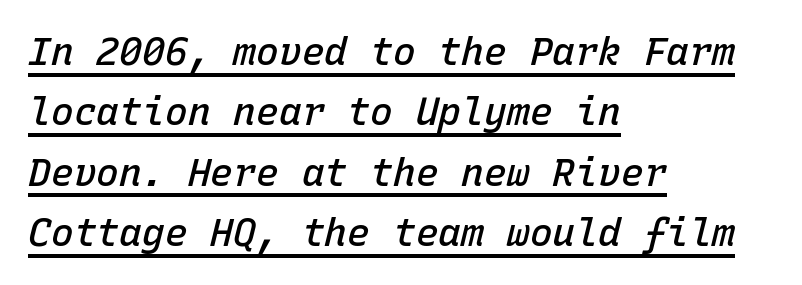
The ragged edge is on the right, which tells us the setting is flush left. Between one letter and the next there's only the usual sliver of space. The passage shown is typed in a monospace face where columns stay perfectly aligned. The letters are slanted; this is an italic face. You can see a thin bar hugging the bottom of the glyphs.
